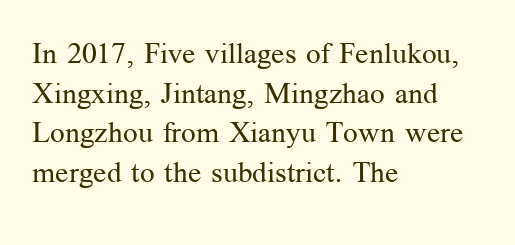
The image shows 29 px regular-weight serif type, upright; set left-aligned, normal line spacing (1.37x), normal letter spacing, not underlined; medium stroke contrast and a medium x-height.
